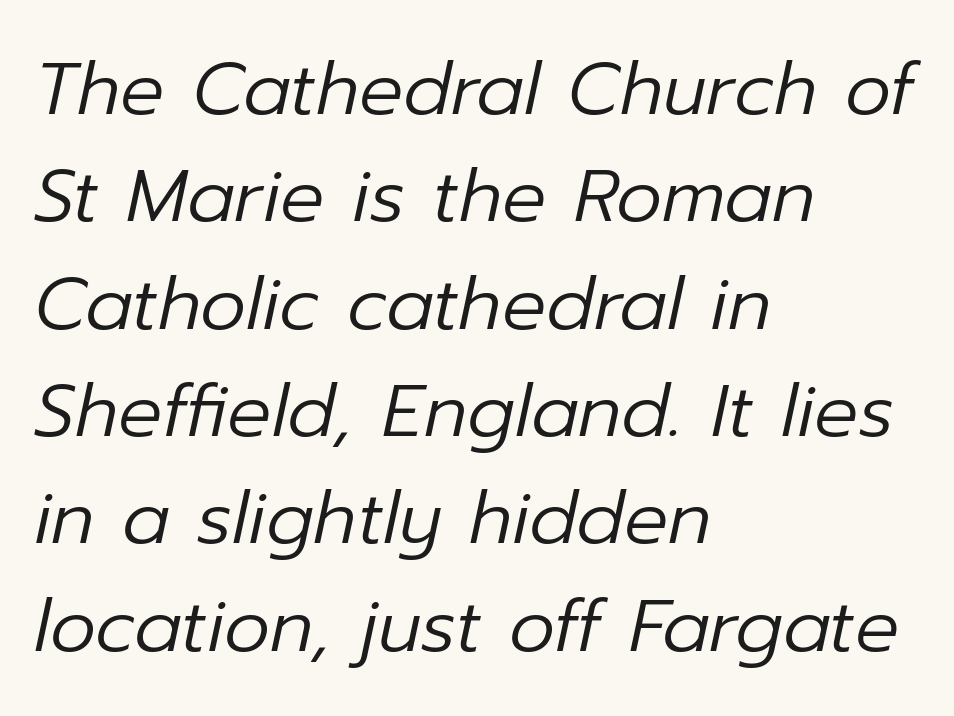
The image shows 73 px regular-weight type, italic (leaning right); set left-aligned, normal line spacing (1.47x), normal letter spacing, not underlined; low stroke contrast and a medium x-height.
